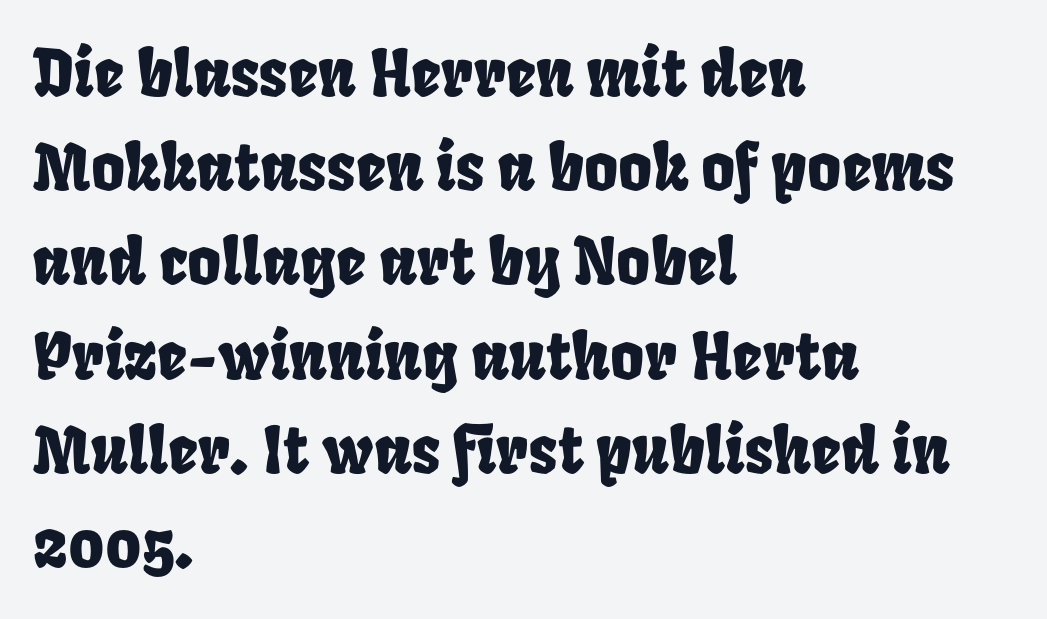
{"width": "condensed", "stroke_contrast": "low", "x_height": "large", "monospaced": "no", "underline": "no", "align": "left", "line_spacing": "normal", "line_spacing_ratio": 1.45, "letter_spacing": "normal", "letter_spacing_em": 0.0, "glyph_px": 65}
